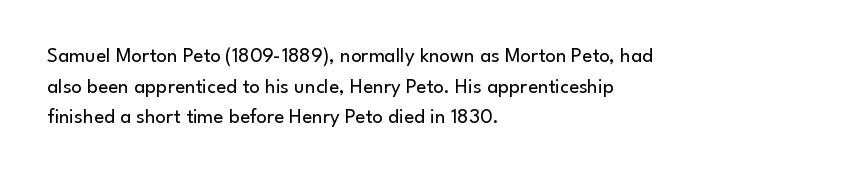
{"italic": "no", "bold": "no", "underline": "no", "align": "left", "line_spacing": "normal", "line_spacing_ratio": 1.46, "letter_spacing": "normal", "letter_spacing_em": 0.0, "glyph_px": 21}
